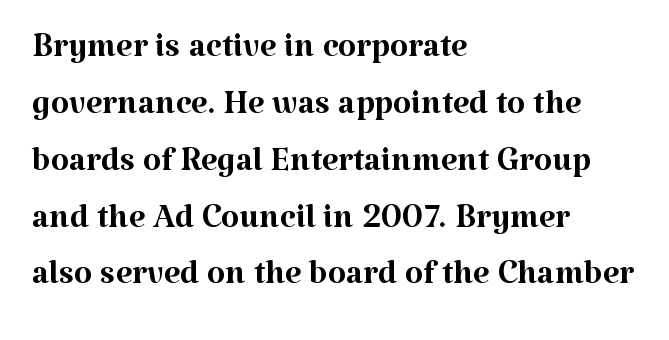
{"serif": "yes", "italic": "no", "bold": "no", "weight": "regular", "width": "normal", "stroke_contrast": "medium", "x_height": "medium", "monospaced": "no", "underline": "no", "align": "left", "line_spacing_ratio": 1.21, "letter_spacing": "normal", "letter_spacing_em": 0.0, "glyph_px": 47}
